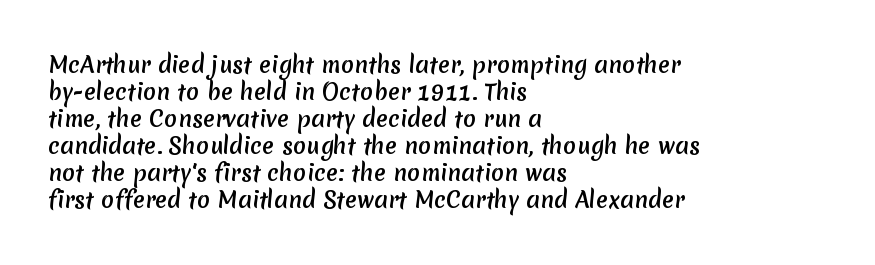
Q: Is the text underlined? A: No.
Q: How is the paragraph aligned? A: Left-aligned.
Q: Is the spacing between letters normal or unusually wide? A: Normal.
